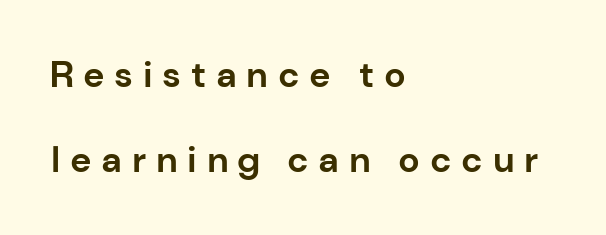
{"serif": "no", "italic": "no", "bold": "yes", "weight": "bold", "width": "normal", "stroke_contrast": "low", "x_height": "medium", "monospaced": "no", "underline": "no", "align": "left", "line_spacing": "loose", "line_spacing_ratio": 2.36, "letter_spacing": "wide", "letter_spacing_em": 0.27, "glyph_px": 36}
